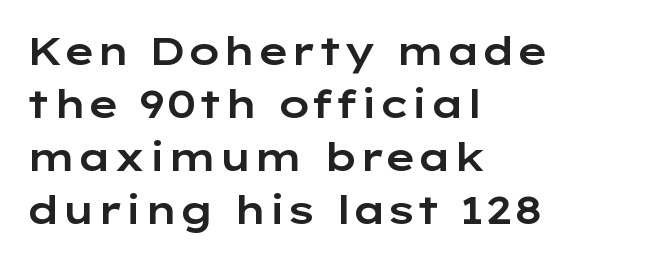
The space between consecutive lines is moderate. Horizontally, the lines are justified to the leading edge only. Designer's note — italics off, roman on. The strip under each line holds only bare page. Classification — sans serif. Here the designer chose a conventional face with non-uniform glyph widths.
